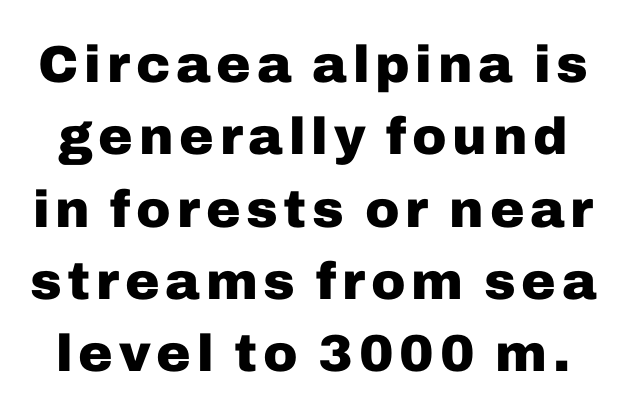
{"serif": "no", "italic": "no", "bold": "yes", "weight": "heavy", "width": "normal", "stroke_contrast": "low", "x_height": "medium", "monospaced": "no", "underline": "no", "line_spacing": "normal", "line_spacing_ratio": 1.39, "glyph_px": 52}
